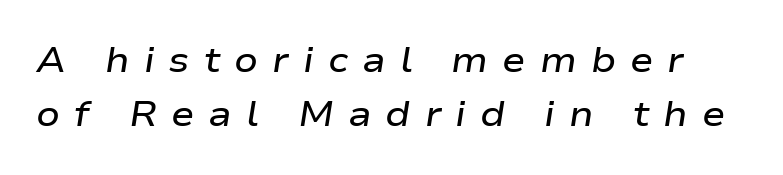
Leading matches the norm, producing a regular column. Is this a fixed-width face? No — the glyphs have proportional, varying widths. Only glyphs here, with clear space below each row. The sample has been set in demibold, a notch under bold. Tracking here is generous; glyphs stand well apart from one another.
